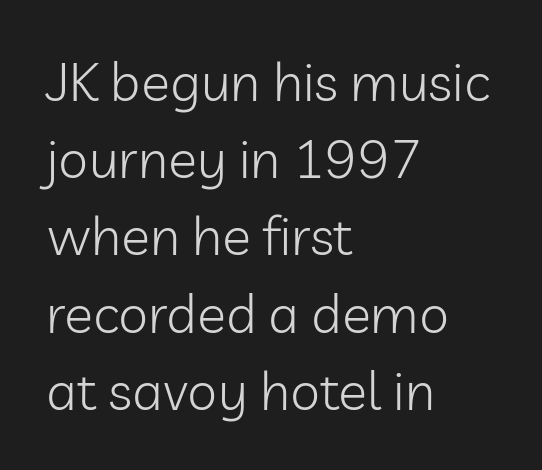
The image shows 54 px light sans-serif type, upright; set left-aligned, normal line spacing (1.43x), normal letter spacing, not underlined; low stroke contrast and a medium x-height.
